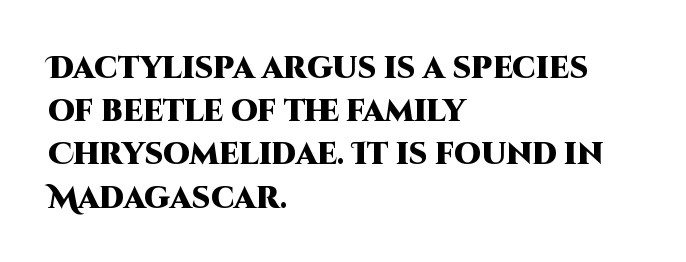
The image shows 30 px heavy sans-serif type, upright; set left-aligned, normal line spacing (1.44x), normal letter spacing, not underlined; high stroke contrast and a large x-height.
